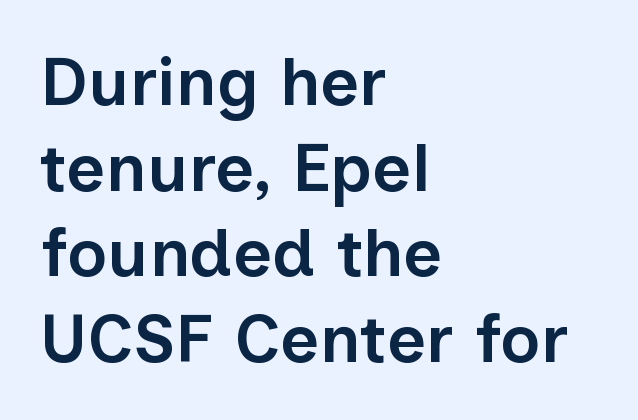
The compositor pushed each line to the left boundary. The line texture is even and compact thanks to regular tracking. Line spacing here is normal. Underline: absent. Posture: upright roman.
